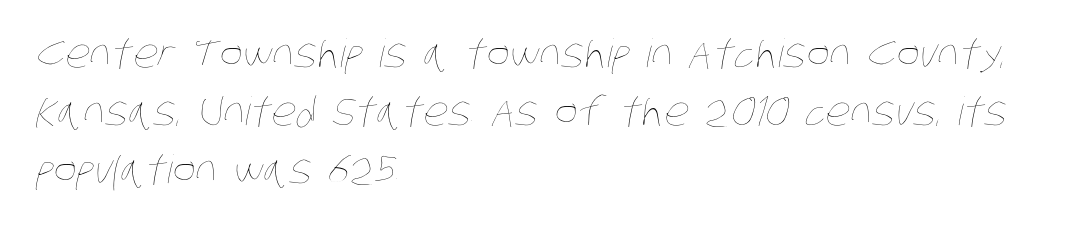
{"bold": "no", "weight": "thin", "width": "condensed", "stroke_contrast": "low", "x_height": "large", "monospaced": "no", "underline": "no", "align": "left", "line_spacing": "normal", "line_spacing_ratio": 1.49, "letter_spacing": "normal", "letter_spacing_em": 0.0, "glyph_px": 39}
